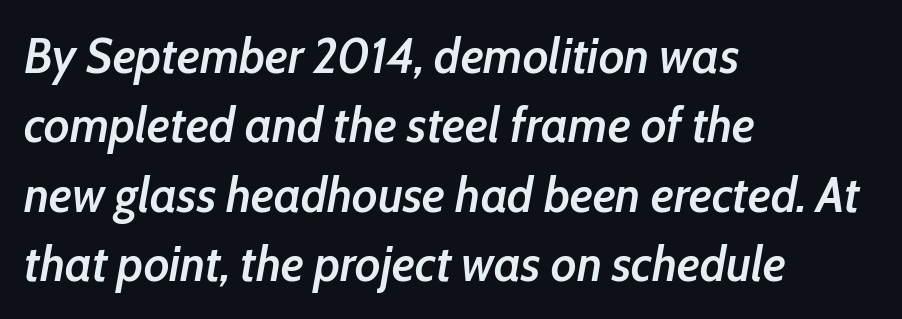
Q: Is the text bold? A: Semi-bold.
Q: Is the text italic (slanted)? A: Yes, it leans right by about 10 degrees.
Q: Is the text underlined? A: No.
Q: How is the paragraph aligned? A: Left-aligned.
Q: Is the spacing between letters normal or unusually wide? A: Normal.
Q: Is the spacing between lines tight, normal or loose? A: Normal.
Q: Width (condensed, normal, or wide)? A: Condensed.
Q: Stroke contrast? A: Low.
Q: x-height? A: Medium.
Q: Monospaced? A: No.
